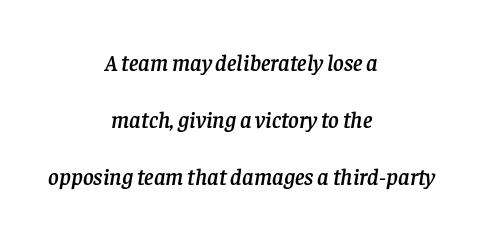
Q: Is the text italic (slanted)? A: Yes, it leans right by about 8 degrees.
Q: Is the text underlined? A: No.
Q: How is the paragraph aligned? A: Centered.
Q: Is the spacing between letters normal or unusually wide? A: Normal.
Q: Is the spacing between lines tight, normal or loose? A: Loose.
